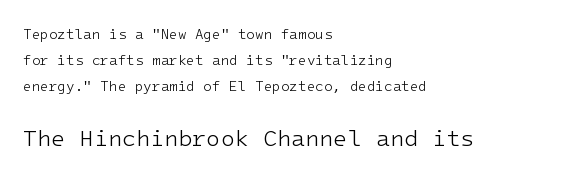
{"italic": "no", "bold": "no", "underline": "no", "align": "left", "line_spacing_ratio": 1.87, "letter_spacing": "normal", "letter_spacing_em": 0.0, "larger_block": "second", "size_ratio": 1.64, "glyph_px": 23}
